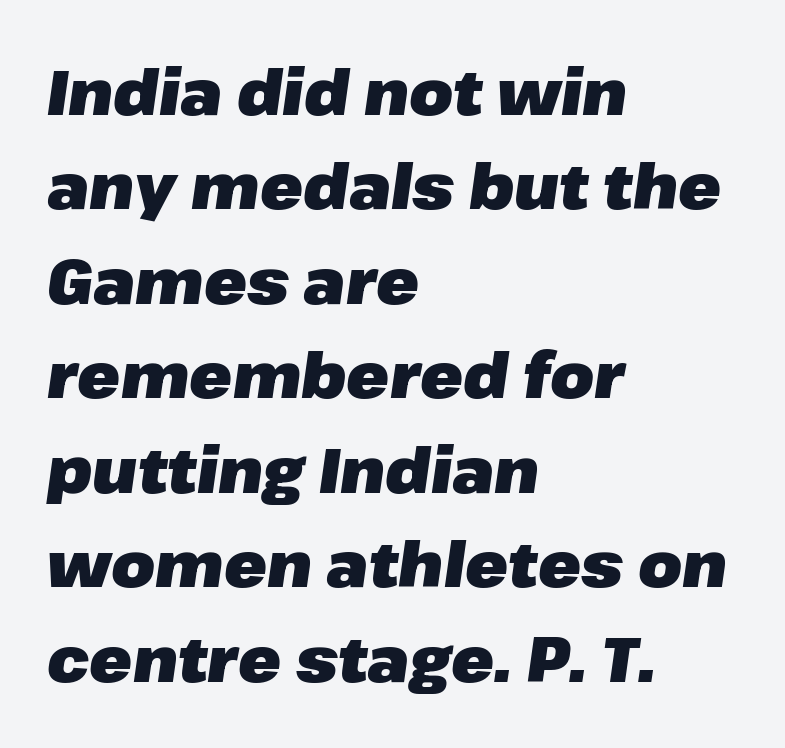
The image shows 63 px heavy type, italic (leaning right); set left-aligned, normal line spacing (1.5x), normal letter spacing, not underlined; low stroke contrast and a medium x-height.
